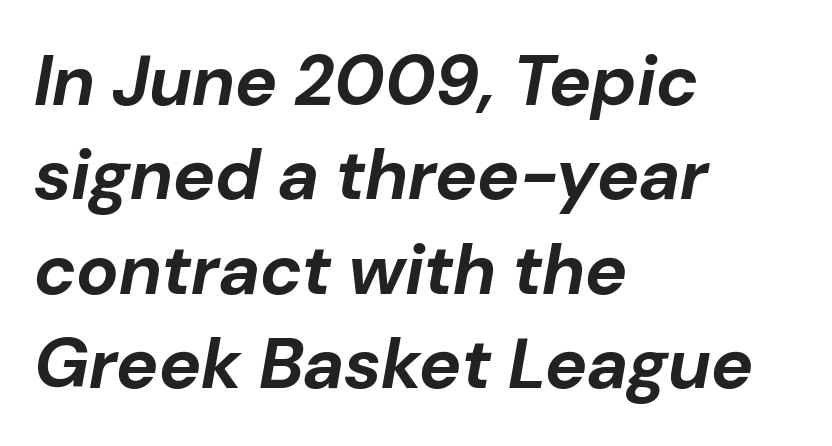
{"italic": "yes", "lean": "right", "slant_degrees": 10, "bold": "yes", "weight": "bold", "width": "normal", "stroke_contrast": "low", "x_height": "medium", "monospaced": "no", "underline": "no", "align": "left", "line_spacing": "normal", "line_spacing_ratio": 1.33, "letter_spacing": "normal", "letter_spacing_em": 0.0, "glyph_px": 71}
